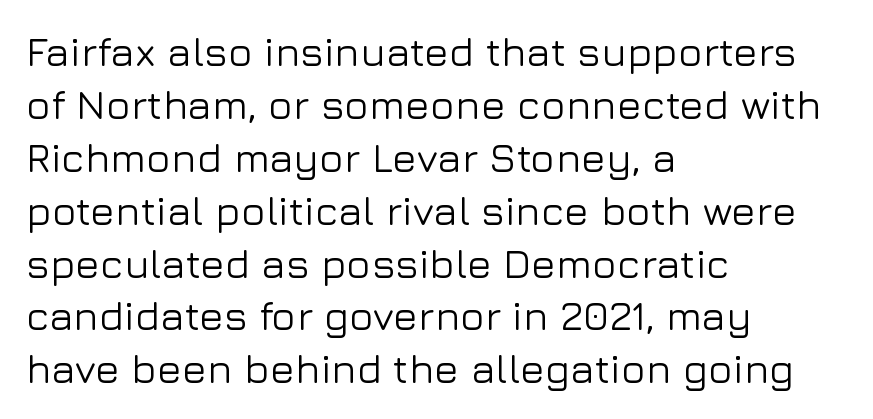
The image shows 41 px sans-serif type, upright; set left-aligned, normal line spacing (1.29x), normal letter spacing, not underlined; low stroke contrast and a medium x-height.
